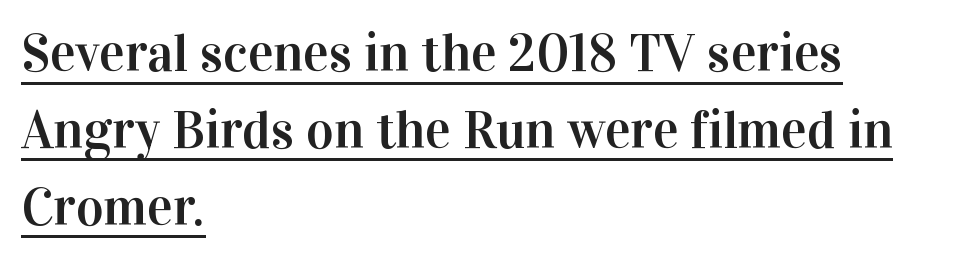
Q: Is the text italic (slanted)? A: No, it is upright.
Q: Is the typeface a serif or a sans-serif typeface? A: Serif.
Q: Is the text underlined? A: Yes.
Q: How is the paragraph aligned? A: Left-aligned.
Q: Is the spacing between letters normal or unusually wide? A: Normal.
Q: Is the spacing between lines tight, normal or loose? A: Normal.
Q: Width (condensed, normal, or wide)? A: Normal.
Q: Stroke contrast? A: High.
Q: x-height? A: Medium.
Q: Monospaced? A: No.
